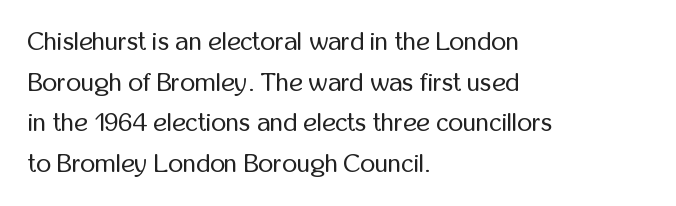
{"italic": "no", "bold": "no", "underline": "no", "align": "left", "line_spacing": "normal", "line_spacing_ratio": 1.56, "letter_spacing": "normal", "letter_spacing_em": 0.0, "glyph_px": 26}
